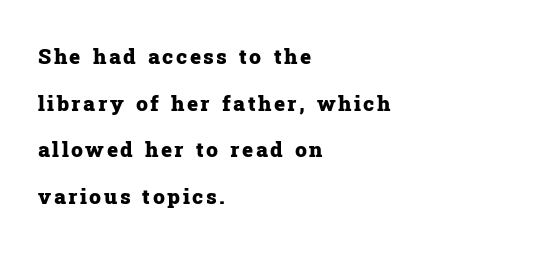
Line starts are locked; line ends wander. Descender tails drop into unmarked territory. Does the weight exceed regular? Yes, all the way to bold. Line spacing here is loose. The letters stand straight up with perfectly vertical stems.
